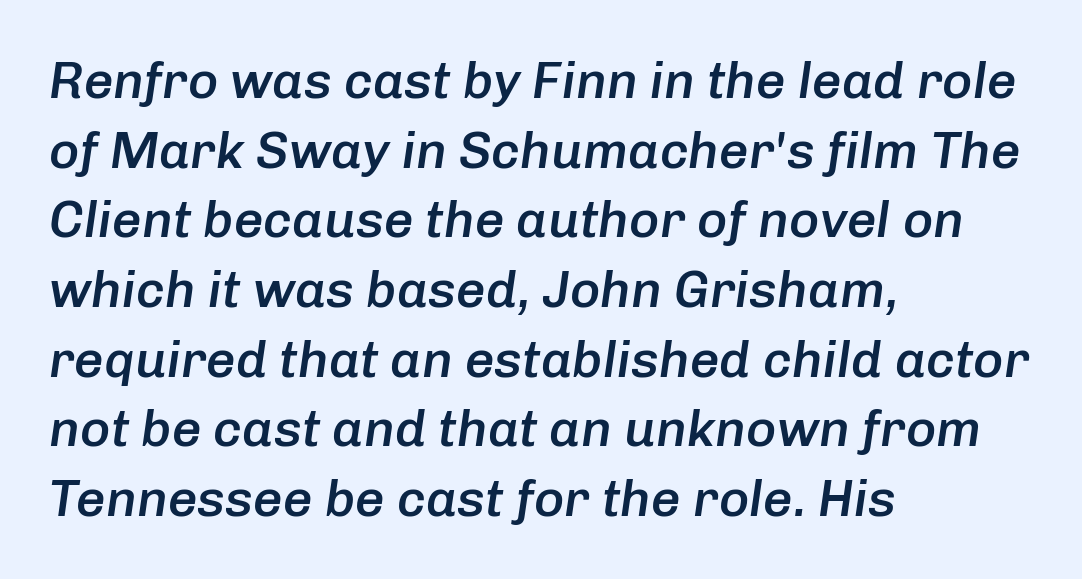
Q: Is the text bold? A: Semi-bold.
Q: Is the text italic (slanted)? A: Yes, it leans right by about 8 degrees.
Q: Is the text underlined? A: No.
Q: How is the paragraph aligned? A: Left-aligned.
Q: Is the spacing between letters normal or unusually wide? A: Normal.
Q: Is the spacing between lines tight, normal or loose? A: Normal.
Q: Width (condensed, normal, or wide)? A: Normal.
Q: Stroke contrast? A: Low.
Q: x-height? A: Medium.
Q: Monospaced? A: No.
